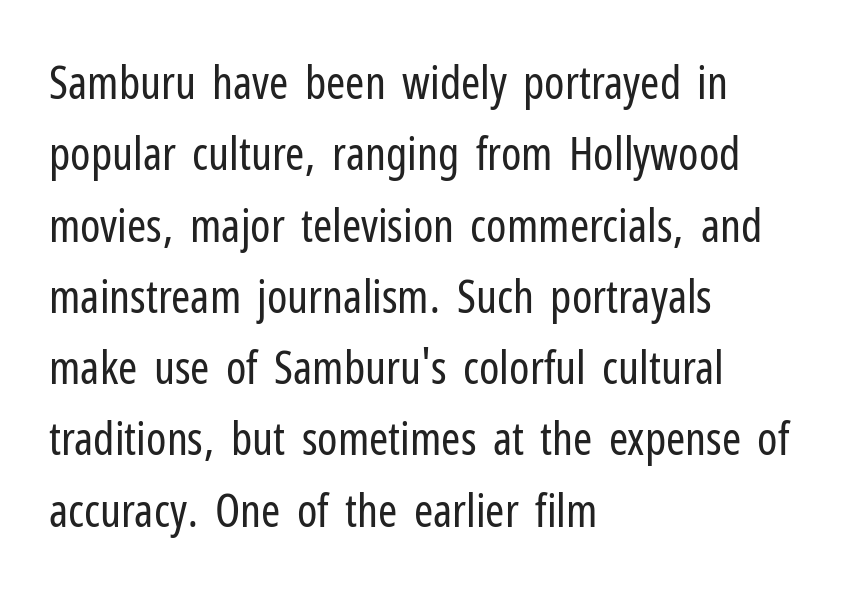
The image shows 46 px regular-weight, condensed sans-serif type, upright; set left-aligned, normal line spacing (1.55x), normal letter spacing, not underlined; low stroke contrast and a medium x-height.
